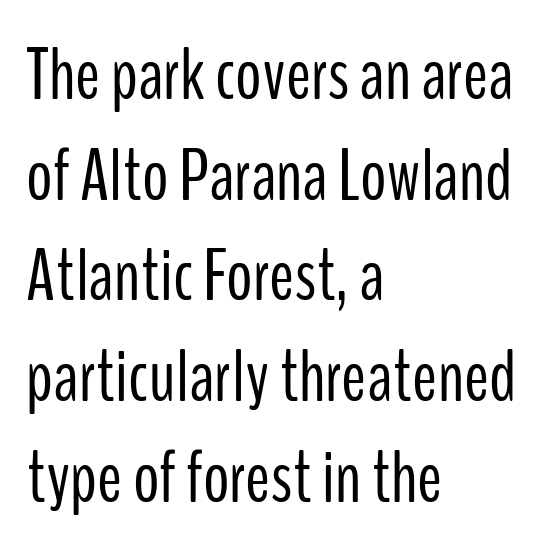
Q: Is the text bold? A: No.
Q: Is the text italic (slanted)? A: No, it is upright.
Q: Is the typeface a serif or a sans-serif typeface? A: Sans-serif.
Q: Is the text underlined? A: No.
Q: How is the paragraph aligned? A: Left-aligned.
Q: Is the spacing between letters normal or unusually wide? A: Normal.
Q: Is the spacing between lines tight, normal or loose? A: Normal.
Q: Width (condensed, normal, or wide)? A: Condensed.
Q: Stroke contrast? A: Low.
Q: x-height? A: Medium.
Q: Monospaced? A: No.
